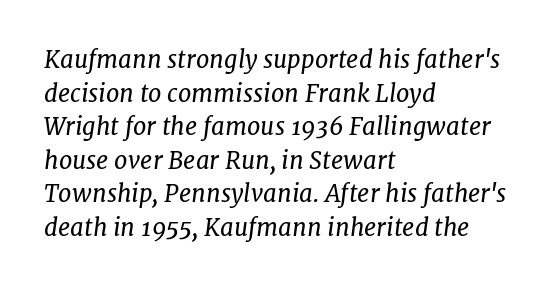
Q: Is the text bold? A: No.
Q: Is the text italic (slanted)? A: Yes, it leans right by about 7 degrees.
Q: Is the text underlined? A: No.
Q: How is the paragraph aligned? A: Left-aligned.
Q: Is the spacing between letters normal or unusually wide? A: Normal.
Q: Is the spacing between lines tight, normal or loose? A: Normal.
